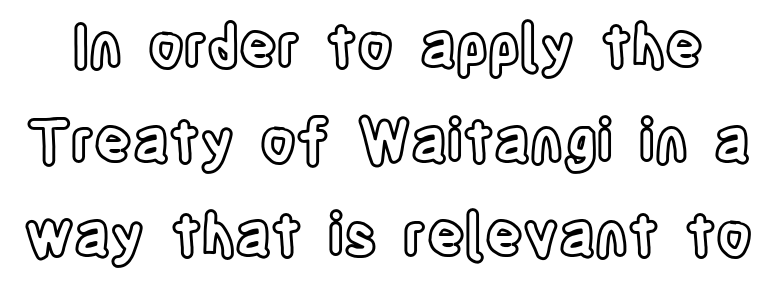
The image shows 58 px condensed type, upright; set normal line spacing (1.63x), normal letter spacing, not underlined; a large x-height.
